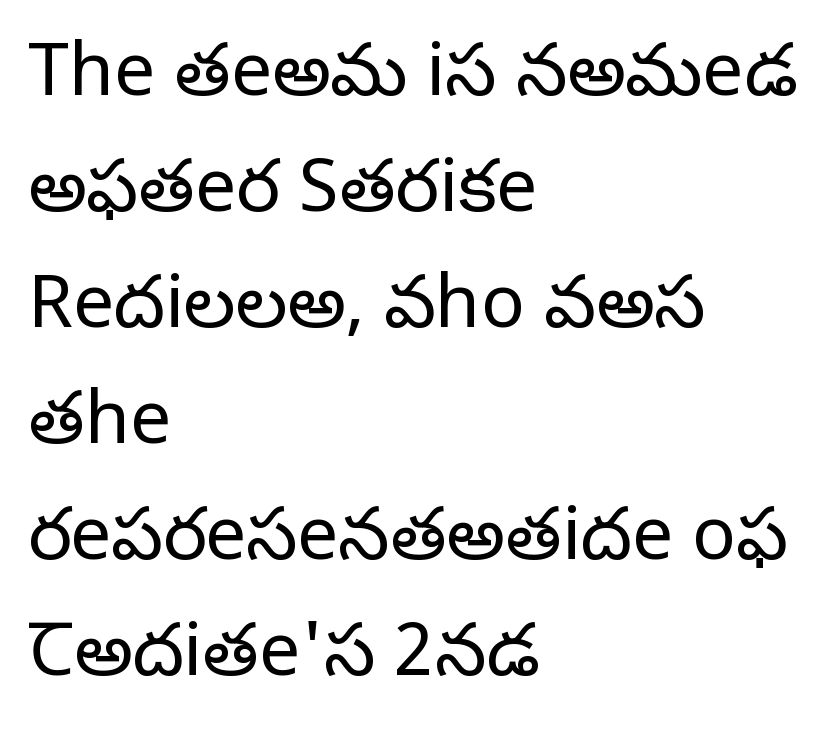
Look at the bottom of the vertical strokes: they flare into serifs here. Is this a heavy cut? Hardly; it is regular or lighter. The setting favours the left margin, as ordinary paragraphs usually do. Has an underline been added? It has not.
